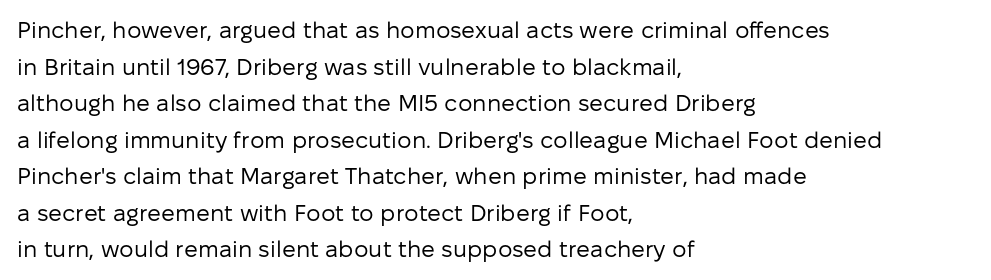
{"italic": "no", "bold": "no", "underline": "no", "align": "left", "line_spacing": "normal", "line_spacing_ratio": 1.59, "letter_spacing": "normal", "letter_spacing_em": 0.0, "glyph_px": 23}
